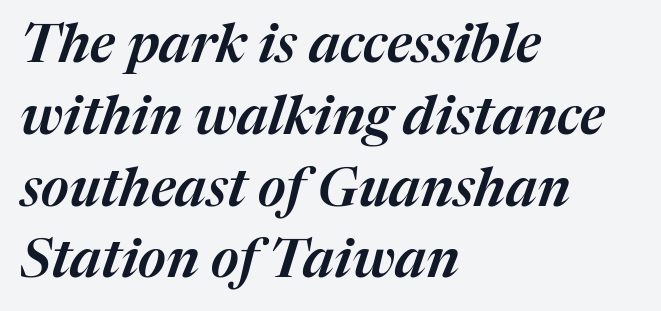
The specimen omits any rule beneath the text block's lines. These lines stack with their left ends in a neat column. Nothing unusual about the tracking: characters are spaced as the font intends. The rendering applies a slant to the glyphs. The space between consecutive lines is moderate.
